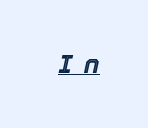
The image shows 26 px text type, italic (leaning right); set unusually wide letter spacing (+0.42 em), underlined.
